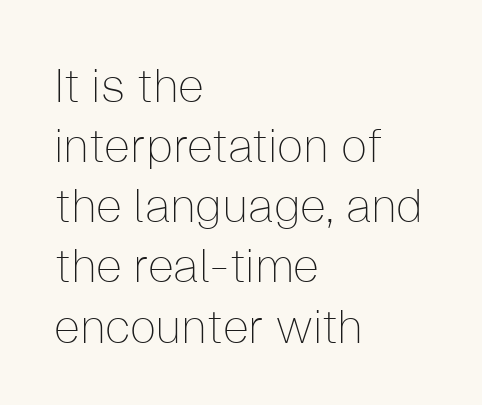
Q: Is the text bold? A: No.
Q: Is the text italic (slanted)? A: No, it is upright.
Q: Is the typeface a serif or a sans-serif typeface? A: Sans-serif.
Q: Is the text underlined? A: No.
Q: How is the paragraph aligned? A: Left-aligned.
Q: Is the spacing between letters normal or unusually wide? A: Normal.
Q: Is the spacing between lines tight, normal or loose? A: Normal.
Q: Width (condensed, normal, or wide)? A: Normal.
Q: Stroke contrast? A: Low.
Q: x-height? A: Medium.
Q: Monospaced? A: No.
